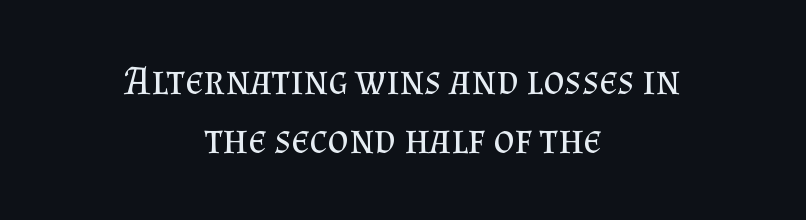
The image shows 41 px regular-weight serif type, upright; set centered, normal line spacing (1.44x), normal letter spacing, not underlined; medium stroke contrast and a small x-height.
